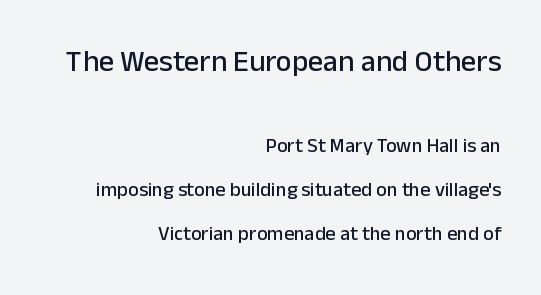
Q: Is the text italic (slanted)? A: No, it is upright.
Q: Is the typeface a serif or a sans-serif typeface? A: Sans-serif.
Q: Is the text underlined? A: No.
Q: How is the paragraph aligned? A: Right-aligned.
Q: Is the spacing between letters normal or unusually wide? A: Normal.
Q: Is the spacing between lines tight, normal or loose? A: Loose.
Q: Which block of text is set in a larger size, the first (top) or the second (bottom)? A: The first (top) one.
Q: Width (condensed, normal, or wide)? A: Normal.
Q: Stroke contrast? A: Low.
Q: x-height? A: Medium.
Q: Monospaced? A: No.
